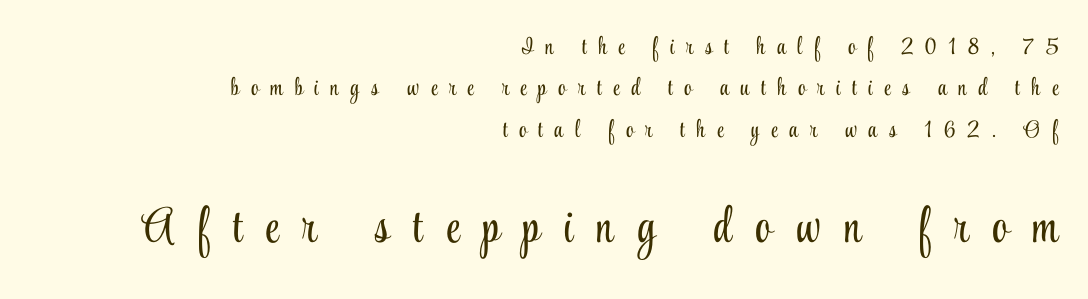
Q: Is the text bold? A: No.
Q: Is the text italic (slanted)? A: Yes.
Q: Is the typeface a serif or a sans-serif typeface? A: Serif.
Q: Is the text underlined? A: No.
Q: How is the paragraph aligned? A: Right-aligned.
Q: Is the spacing between letters normal or unusually wide? A: Unusually wide.
Q: Which block of text is set in a larger size, the first (top) or the second (bottom)? A: The second (bottom) one.
Q: Width (condensed, normal, or wide)? A: Condensed.
Q: Stroke contrast? A: Low.
Q: x-height? A: Small.
Q: Monospaced? A: No.
